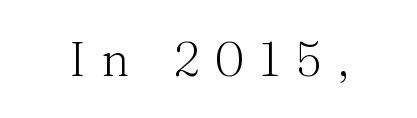
Q: Is the text bold? A: No.
Q: Is the text italic (slanted)? A: No, it is upright.
Q: Is the typeface a serif or a sans-serif typeface? A: Serif.
Q: Is the text underlined? A: No.
Q: Is the spacing between letters normal or unusually wide? A: Unusually wide.
Q: Width (condensed, normal, or wide)? A: Normal.
Q: Stroke contrast? A: Medium.
Q: x-height? A: Medium.
Q: Monospaced? A: No.
